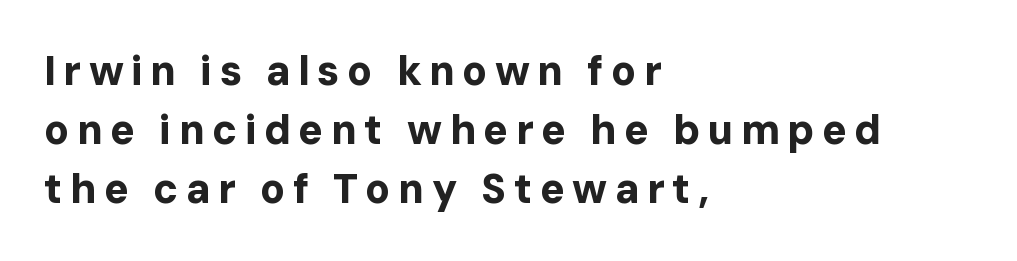
The image shows 41 px bold sans-serif type, upright; set left-aligned, normal line spacing (1.44x), not underlined; low stroke contrast and a medium x-height.
